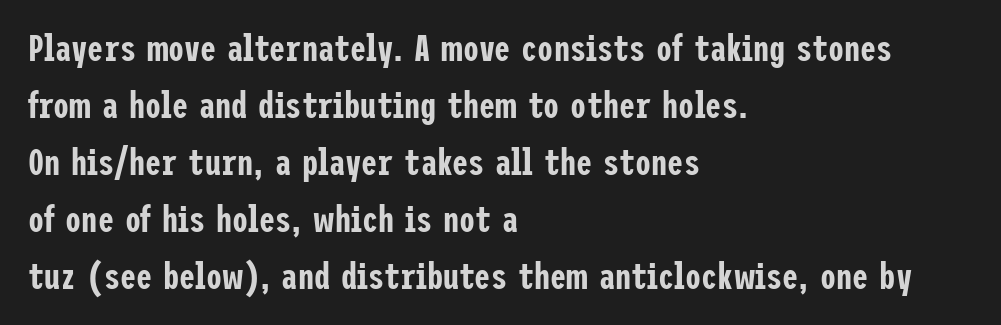
Q: Is the text italic (slanted)? A: No, it is upright.
Q: Is the typeface a serif or a sans-serif typeface? A: Sans-serif.
Q: Is the text underlined? A: No.
Q: How is the paragraph aligned? A: Left-aligned.
Q: Is the spacing between letters normal or unusually wide? A: Normal.
Q: Is the spacing between lines tight, normal or loose? A: Normal.
Q: Width (condensed, normal, or wide)? A: Condensed.
Q: Stroke contrast? A: Low.
Q: x-height? A: Medium.
